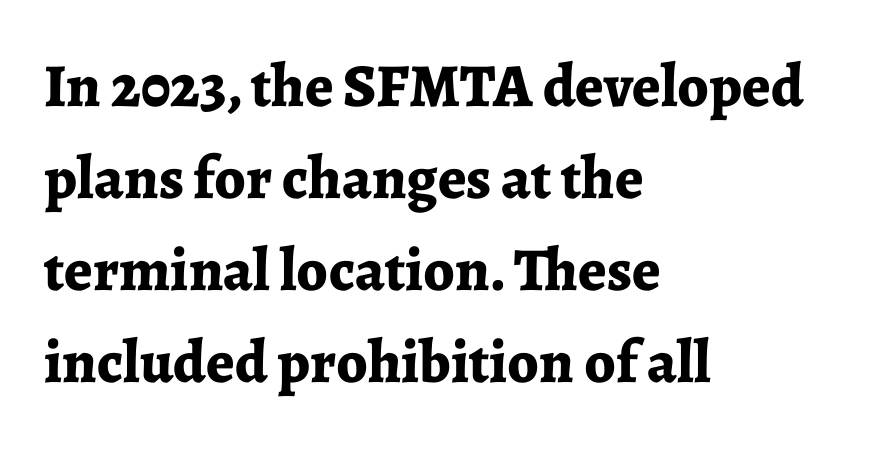
Q: Is the text bold? A: Yes.
Q: Is the text italic (slanted)? A: No, it is upright.
Q: Is the typeface a serif or a sans-serif typeface? A: Serif.
Q: Is the text underlined? A: No.
Q: How is the paragraph aligned? A: Left-aligned.
Q: Is the spacing between letters normal or unusually wide? A: Normal.
Q: Is the spacing between lines tight, normal or loose? A: Normal.
Q: Width (condensed, normal, or wide)? A: Normal.
Q: Stroke contrast? A: Low.
Q: x-height? A: Medium.
Q: Monospaced? A: No.
